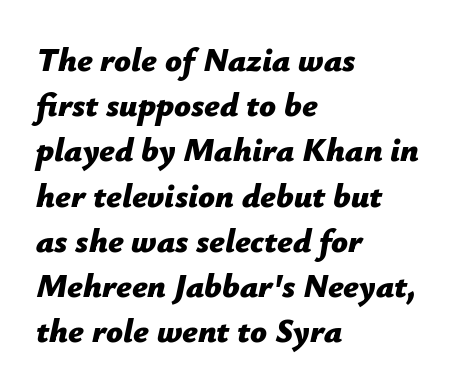
The image shows 33 px bold type, italic (leaning right); set left-aligned, normal line spacing (1.37x), normal letter spacing, not underlined; low stroke contrast and a medium x-height.
